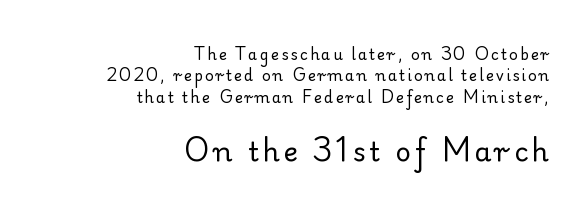
The image shows 27 px text type, upright; set right-aligned, normal line spacing (1.42x), not underlined; the second (bottom) block is 1.8x larger.
